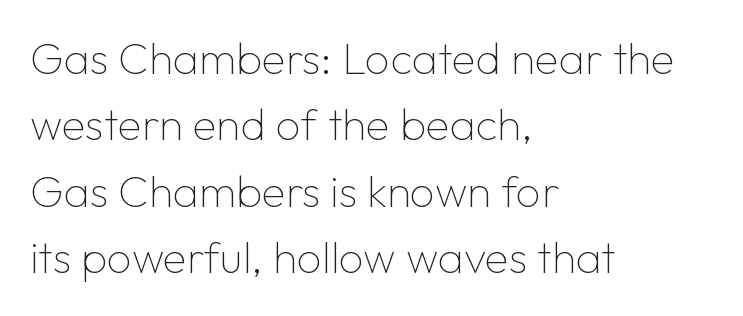
Q: Is the text bold? A: No.
Q: Is the text italic (slanted)? A: No, it is upright.
Q: Is the typeface a serif or a sans-serif typeface? A: Sans-serif.
Q: Is the text underlined? A: No.
Q: How is the paragraph aligned? A: Left-aligned.
Q: Is the spacing between letters normal or unusually wide? A: Normal.
Q: Is the spacing between lines tight, normal or loose? A: Normal.
Q: Width (condensed, normal, or wide)? A: Normal.
Q: Stroke contrast? A: Low.
Q: x-height? A: Medium.
Q: Monospaced? A: No.
